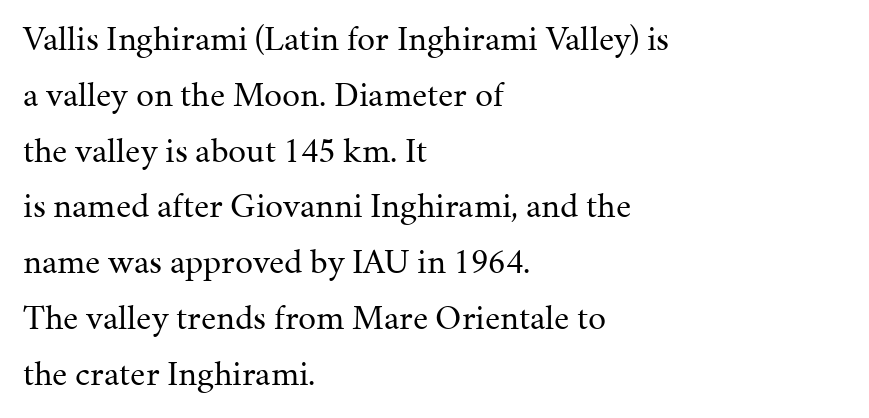
Q: Is the text bold? A: No.
Q: Is the text italic (slanted)? A: No, it is upright.
Q: Is the typeface a serif or a sans-serif typeface? A: Serif.
Q: Is the text underlined? A: No.
Q: How is the paragraph aligned? A: Left-aligned.
Q: Is the spacing between letters normal or unusually wide? A: Normal.
Q: Is the spacing between lines tight, normal or loose? A: Normal.
Q: Width (condensed, normal, or wide)? A: Normal.
Q: Stroke contrast? A: Medium.
Q: x-height? A: Medium.
Q: Monospaced? A: No.
